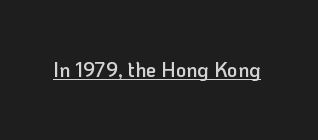
The image shows 20 px text type, upright; set normal letter spacing, underlined.
